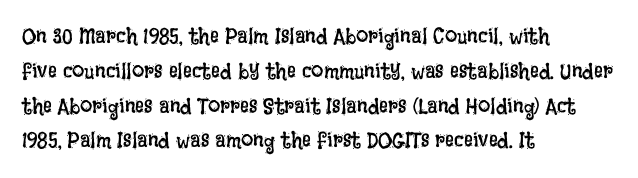
{"italic": "no", "bold": "no", "underline": "no", "align": "left", "line_spacing": "normal", "line_spacing_ratio": 1.58, "letter_spacing": "normal", "letter_spacing_em": 0.0, "glyph_px": 22}
